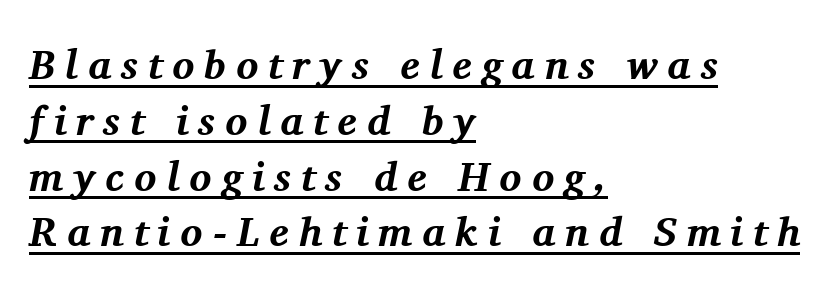
{"serif": "yes", "italic": "yes", "lean": "right", "slant_degrees": 11, "bold": "yes", "weight": "bold", "width": "normal", "stroke_contrast": "medium", "x_height": "medium", "monospaced": "no", "underline": "yes", "align": "left", "line_spacing": "normal", "line_spacing_ratio": 1.36, "letter_spacing": "wide", "letter_spacing_em": 0.24, "glyph_px": 41}
